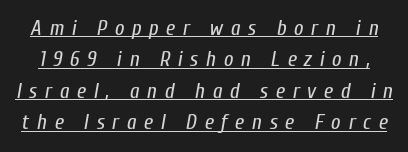
Glance below the letters and you will spot a drawn line. Notice how descenders clear the ascenders below comfortably — that's standard leading. There's an unmistakable incline to the writing here. A typesetter would call this heavily tracked-out type.
